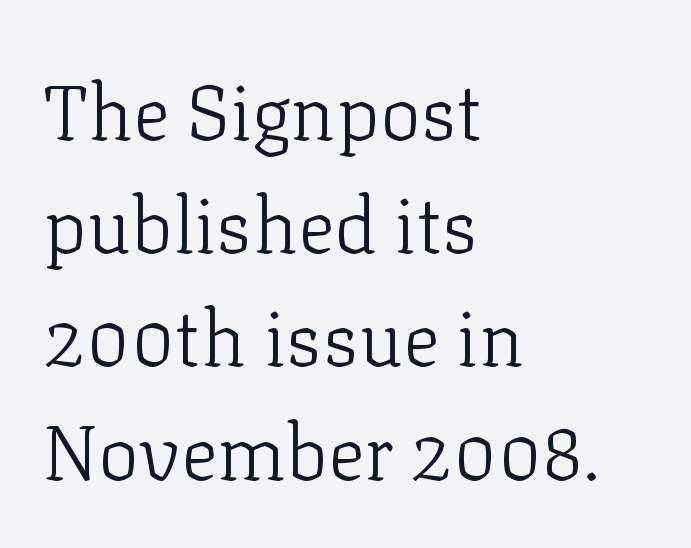
{"serif": "yes", "italic": "no", "bold": "no", "weight": "light", "width": "normal", "stroke_contrast": "low", "x_height": "medium", "monospaced": "no", "underline": "no", "align": "left", "line_spacing": "normal", "line_spacing_ratio": 1.47, "letter_spacing": "normal", "letter_spacing_em": 0.0, "glyph_px": 77}
